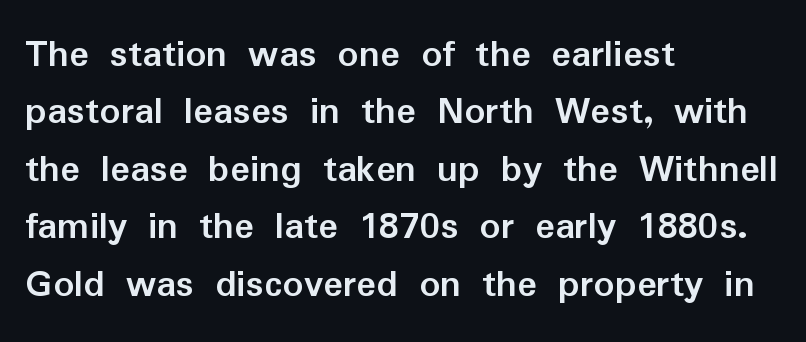
Each new line begins a customary step beneath the previous one. Every stem runs plumb, perpendicular to the baseline. The letters advance in unequal steps, a hallmark of proportional type. The font family rendered here belongs to the sans-serif group. A student would call this left alignment; a typographer would say flush left, rag right. The rendering uses a bold face; every stroke is thick and dark.
